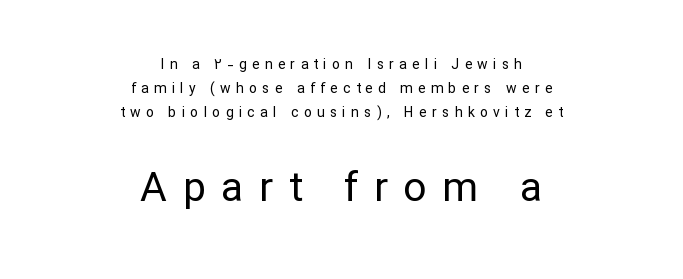
{"serif": "no", "italic": "no", "bold": "no", "weight": "regular", "width": "normal", "stroke_contrast": "low", "x_height": "medium", "monospaced": "no", "underline": "no", "align": "center", "line_spacing": "normal", "line_spacing_ratio": 1.7, "letter_spacing": "wide", "letter_spacing_em": 0.38, "larger_block": "second", "size_ratio": 2.93, "glyph_px": 41}
